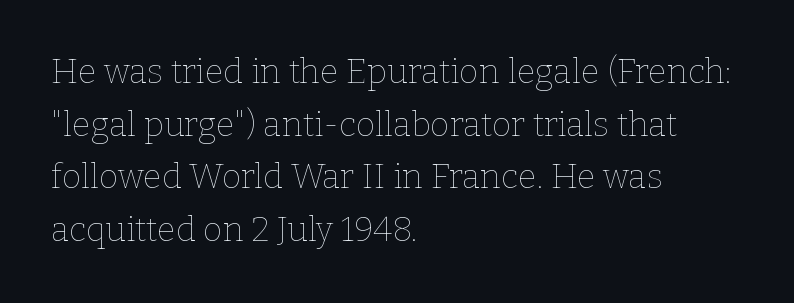
The image shows 34 px thin type, upright; set left-aligned, normal line spacing (1.55x), normal letter spacing, not underlined; low stroke contrast and a medium x-height.
